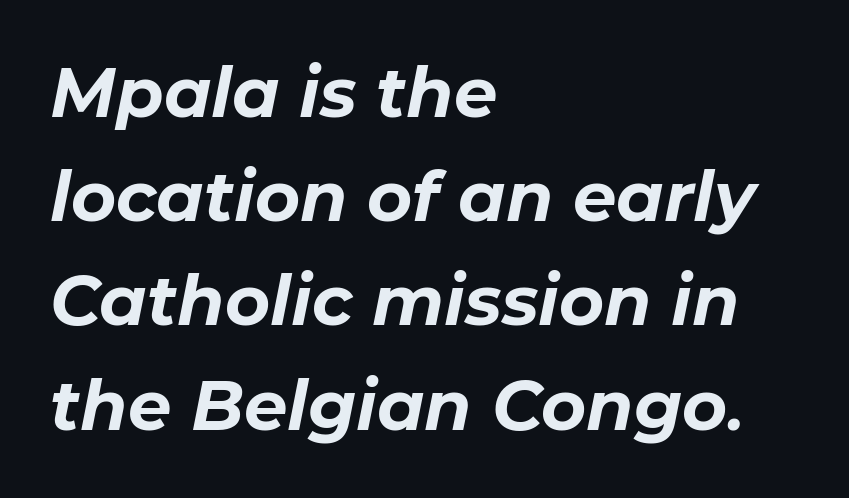
The image shows 69 px bold type, italic (leaning right); set left-aligned, normal line spacing (1.51x), normal letter spacing, not underlined; low stroke contrast and a medium x-height.
